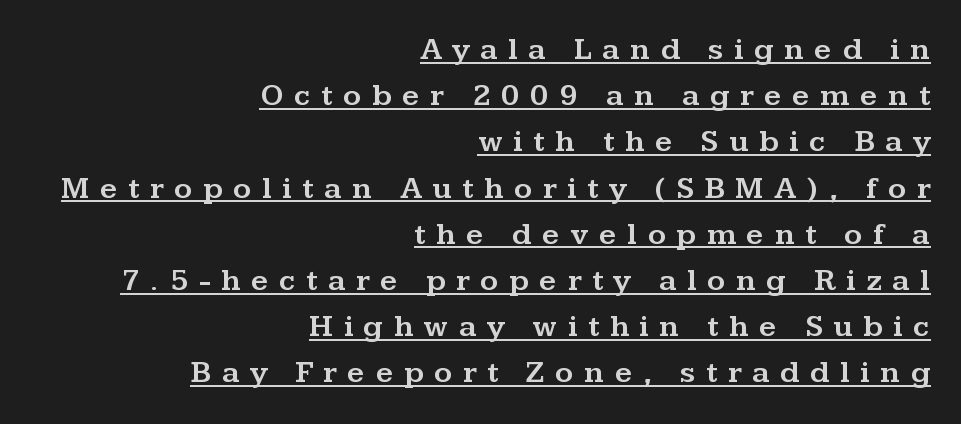
{"serif": "yes", "italic": "no", "width": "wide", "stroke_contrast": "medium", "x_height": "medium", "monospaced": "no", "underline": "yes", "align": "right", "line_spacing": "normal", "line_spacing_ratio": 1.49, "letter_spacing": "wide", "letter_spacing_em": 0.34, "glyph_px": 31}
